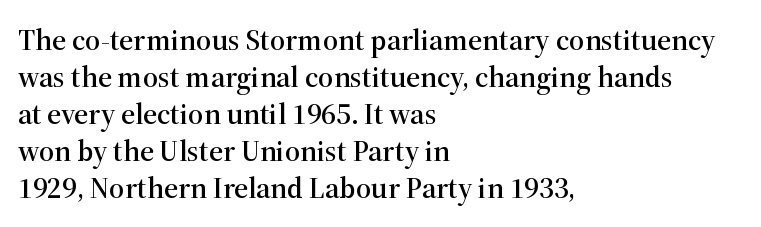
{"serif": "yes", "italic": "no", "width": "normal", "stroke_contrast": "high", "x_height": "medium", "monospaced": "no", "underline": "no", "align": "left", "line_spacing_ratio": 1.23, "letter_spacing": "normal", "letter_spacing_em": 0.0, "glyph_px": 30}
